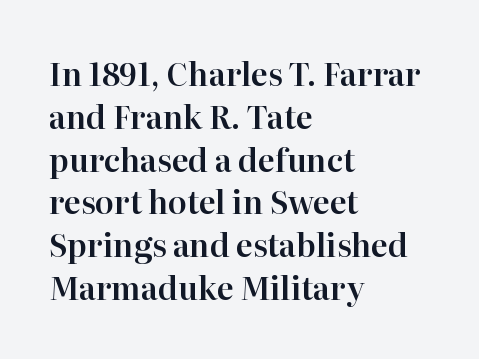
Q: Is the text italic (slanted)? A: No, it is upright.
Q: Is the typeface a serif or a sans-serif typeface? A: Serif.
Q: Is the text underlined? A: No.
Q: How is the paragraph aligned? A: Left-aligned.
Q: Is the spacing between letters normal or unusually wide? A: Normal.
Q: Is the spacing between lines tight, normal or loose? A: Normal.
Q: Width (condensed, normal, or wide)? A: Normal.
Q: Stroke contrast? A: High.
Q: x-height? A: Medium.
Q: Monospaced? A: No.
